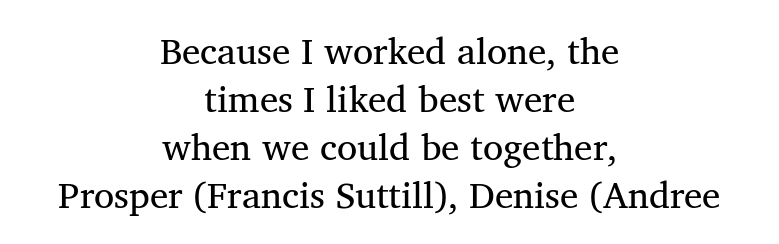
Note the varied advance widths — an 'i' is clearly narrower than an 'm'. Clear beneath every line of the passage. Stroke mass is kept to a normal reading level or below. These lines keep a tight, regular rhythm from letter to letter.
